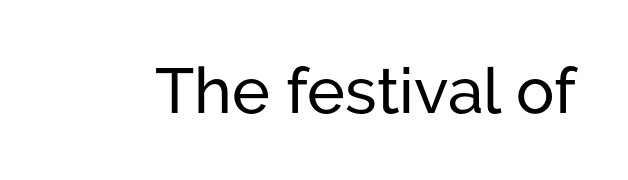
Q: Is the text italic (slanted)? A: No, it is upright.
Q: Is the typeface a serif or a sans-serif typeface? A: Sans-serif.
Q: Is the text underlined? A: No.
Q: Is the spacing between letters normal or unusually wide? A: Normal.
Q: Width (condensed, normal, or wide)? A: Normal.
Q: Stroke contrast? A: Low.
Q: x-height? A: Medium.
Q: Monospaced? A: No.
